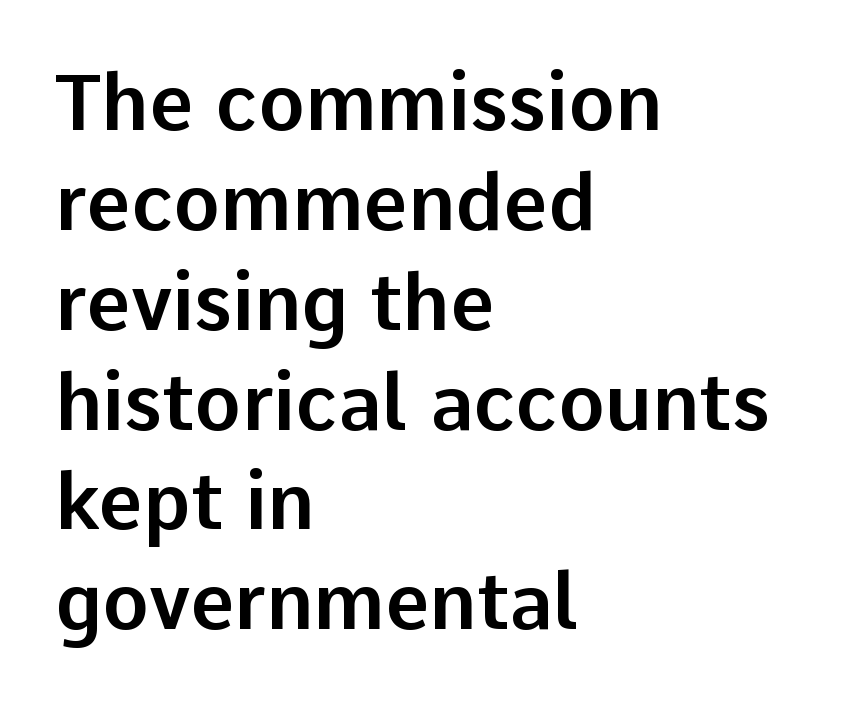
Q: Is the text italic (slanted)? A: No, it is upright.
Q: Is the typeface a serif or a sans-serif typeface? A: Sans-serif.
Q: Is the text underlined? A: No.
Q: How is the paragraph aligned? A: Left-aligned.
Q: Is the spacing between letters normal or unusually wide? A: Normal.
Q: Is the spacing between lines tight, normal or loose? A: Normal.
Q: Width (condensed, normal, or wide)? A: Normal.
Q: Stroke contrast? A: Low.
Q: x-height? A: Medium.
Q: Monospaced? A: No.
